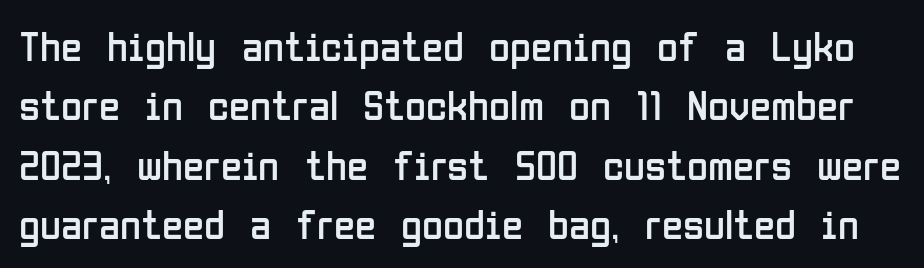
The gaps between neighbouring characters are ordinary and unremarkable. Leading: standard. The letters look calm and open, with moderate or lighter stems. These lines are rendered in a variable-pitch font. Clear beneath every line of the passage.
